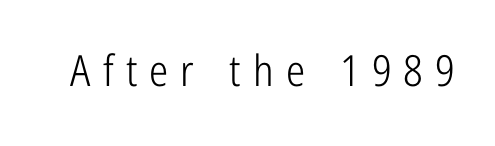
{"serif": "no", "italic": "no", "bold": "no", "weight": "light", "width": "condensed", "stroke_contrast": "low", "x_height": "medium", "monospaced": "no", "underline": "no", "letter_spacing": "wide", "letter_spacing_em": 0.28, "glyph_px": 43}
